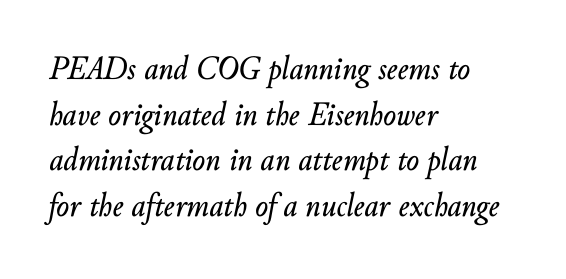
The image shows 34 px text type, italic (leaning right); set left-aligned, normal line spacing (1.34x), normal letter spacing, not underlined; low stroke contrast and a small x-height.
